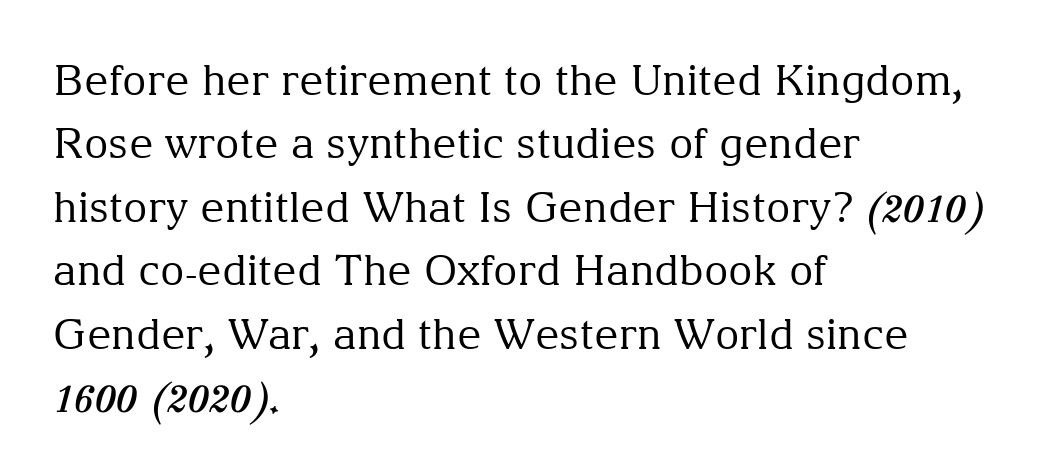
{"serif": "yes", "italic": "no", "bold": "no", "weight": "regular", "width": "normal", "stroke_contrast": "medium", "x_height": "medium", "monospaced": "no", "underline": "no", "align": "left", "line_spacing": "normal", "line_spacing_ratio": 1.51, "letter_spacing": "normal", "letter_spacing_em": 0.0, "glyph_px": 42}
